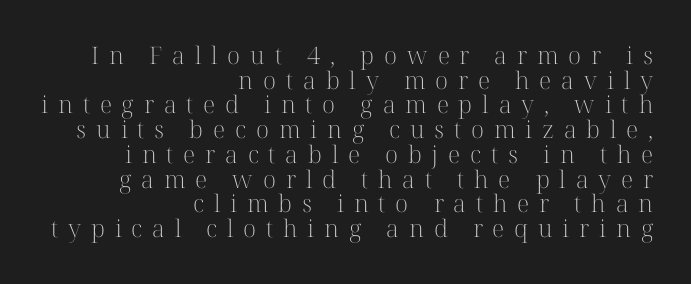
Q: Is the text bold? A: No.
Q: Is the text italic (slanted)? A: No, it is upright.
Q: Is the text underlined? A: No.
Q: How is the paragraph aligned? A: Right-aligned.
Q: Is the spacing between letters normal or unusually wide? A: Unusually wide.
Q: Is the spacing between lines tight, normal or loose? A: Tight.
